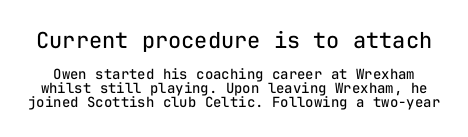
{"italic": "no", "bold": "no", "underline": "no", "line_spacing": "tight", "line_spacing_ratio": 0.98, "letter_spacing": "normal", "letter_spacing_em": 0.0, "larger_block": "first", "size_ratio": 1.57, "glyph_px": 22}
